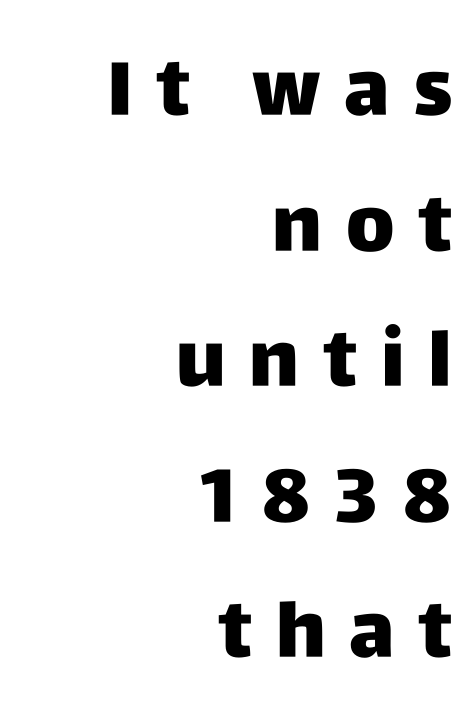
Compared with typical body copy, the letter spacing here is much looser. The typesetter chose a ragged-left arrangement here. Italic: no, the glyphs are upright roman. I'd describe the lettering as bold — thick and assertive. Are there feet on the stems? There aren't — it's a sans. The area under the type is left untouched.
